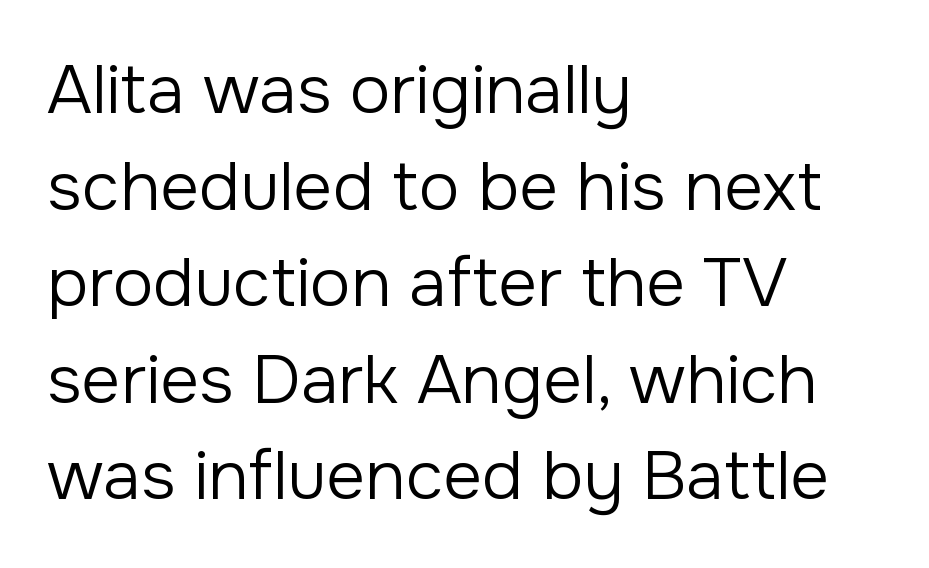
The rendering uses a moderate line-height, typical for paragraphs. The glyphs are unaccompanied by any horizontal stroke below them. You can tell from the bare stems that sans-serif type was used. The rendering keeps characters at their native spacing. The characters are drawn with everyday or finer stroke widths. The setting favours the left margin, as ordinary paragraphs usually do.
